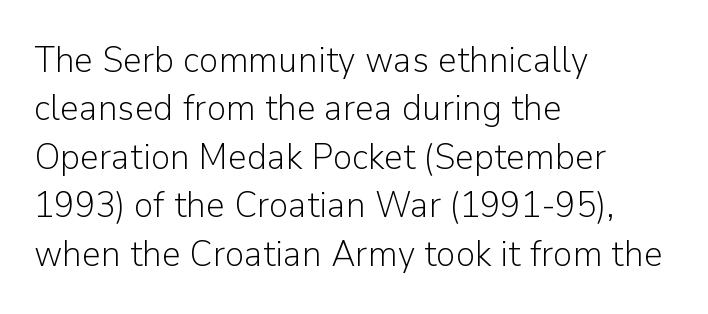
The image shows 37 px light sans-serif type, upright; set left-aligned, normal line spacing (1.31x), normal letter spacing, not underlined; low stroke contrast and a medium x-height.
